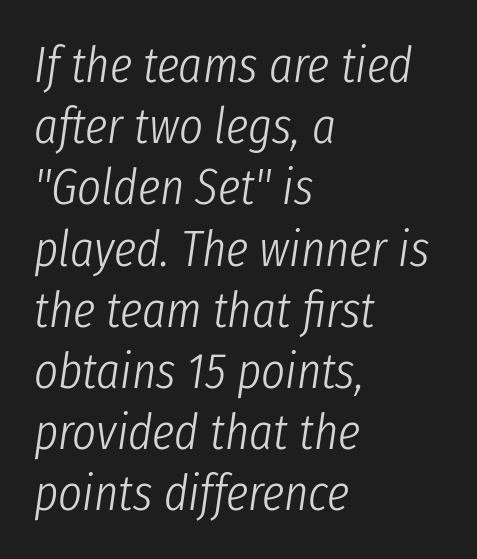
The image shows 51 px light, condensed type, italic (leaning right); set left-aligned, line spacing 1.2x, normal letter spacing, not underlined; low stroke contrast and a medium x-height.
